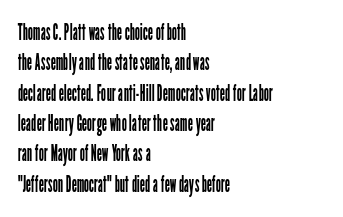
{"italic": "no", "bold": "no", "underline": "no", "align": "left", "line_spacing": "normal", "line_spacing_ratio": 1.32, "letter_spacing": "normal", "letter_spacing_em": 0.0, "glyph_px": 23}
